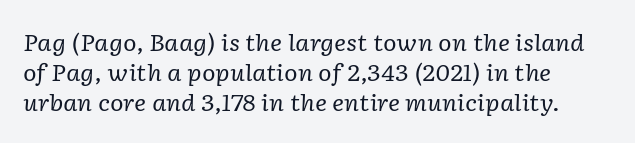
Q: Is the text bold? A: No.
Q: Is the text italic (slanted)? A: Yes, it leans right by about 2 degrees.
Q: Is the text underlined? A: No.
Q: How is the paragraph aligned? A: Left-aligned.
Q: Is the spacing between letters normal or unusually wide? A: Normal.
Q: Is the spacing between lines tight, normal or loose? A: Normal.
